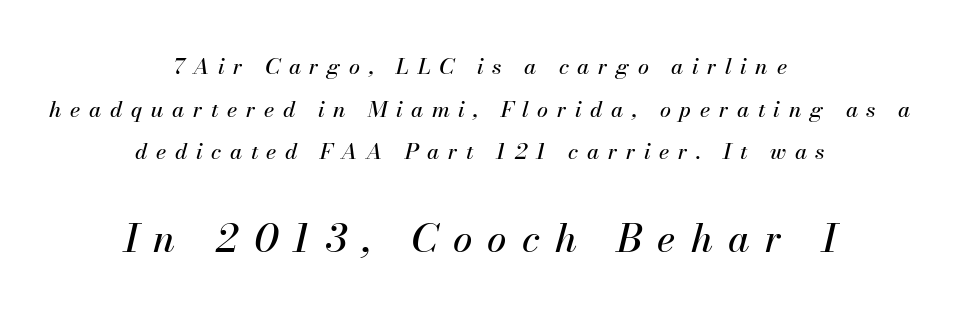
Teacher's note: observe the equal gaps on both sides — that is centered alignment. Reading top to bottom, the characters get bigger at the block break. Varying glyph widths throughout — classic text-font behaviour. Check the space under the baseline: it is left empty. This is oblique type, the kind used for emphasis or titles.
